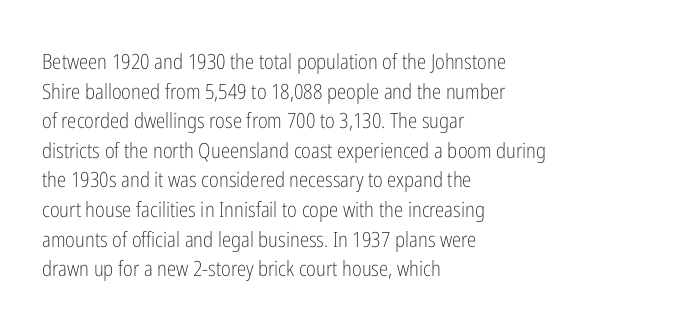
The image shows 21 px text type, upright; set left-aligned, normal line spacing (1.41x), normal letter spacing, not underlined.
